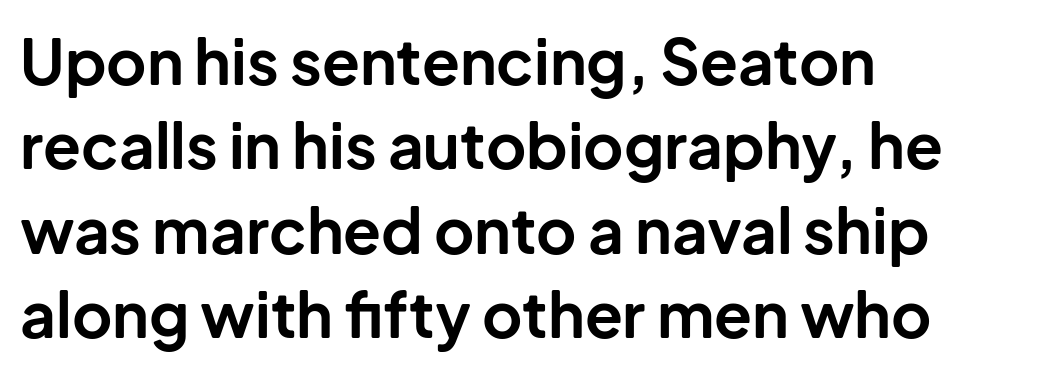
The image shows 62 px bold sans-serif type, upright; set left-aligned, normal line spacing (1.36x), normal letter spacing, not underlined; low stroke contrast and a medium x-height.
